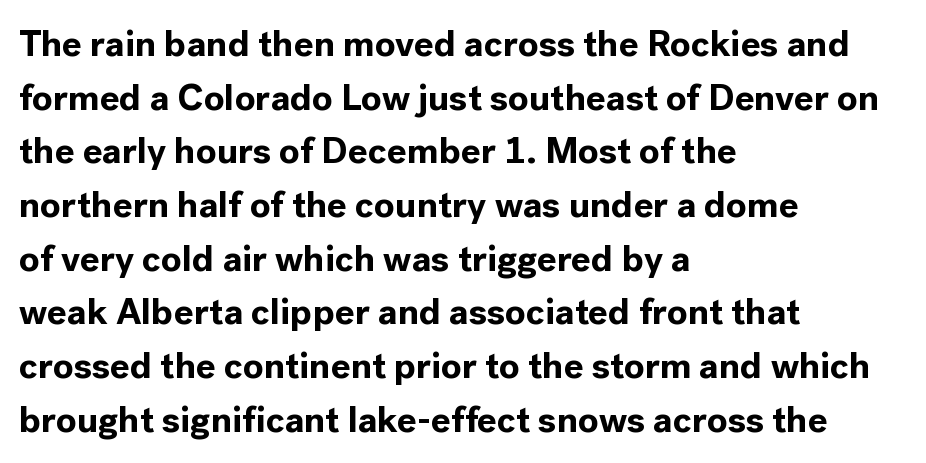
The image shows 37 px bold sans-serif type, upright; set left-aligned, normal line spacing (1.45x), normal letter spacing, not underlined; a medium x-height.
